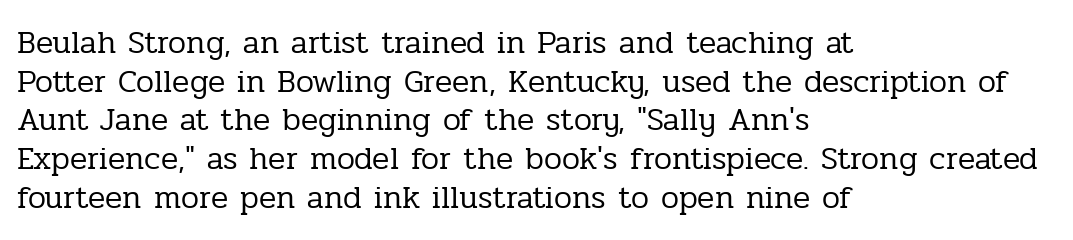
{"serif": "yes", "italic": "no", "bold": "no", "weight": "regular", "width": "normal", "stroke_contrast": "low", "x_height": "medium", "monospaced": "no", "underline": "no", "align": "left", "line_spacing_ratio": 1.21, "letter_spacing": "normal", "letter_spacing_em": 0.0, "glyph_px": 32}
